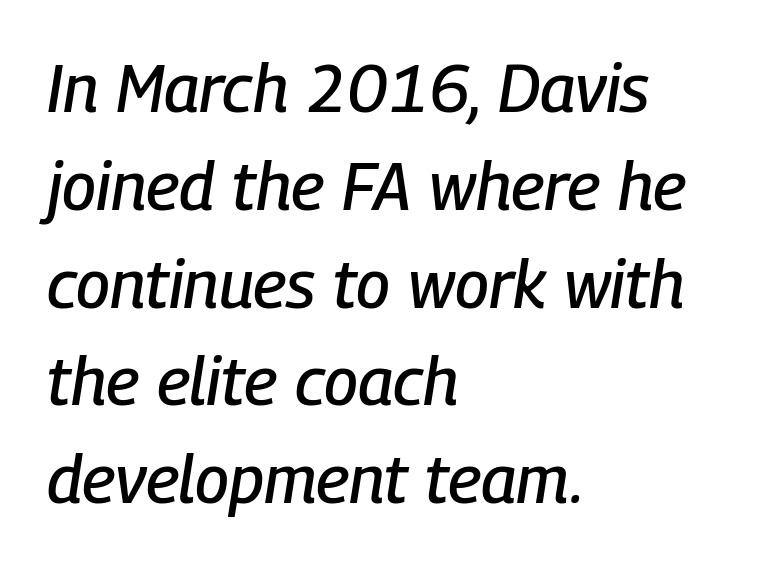
{"italic": "yes", "lean": "right", "slant_degrees": 9, "width": "condensed", "stroke_contrast": "low", "x_height": "medium", "monospaced": "no", "underline": "no", "align": "left", "line_spacing": "normal", "line_spacing_ratio": 1.46, "letter_spacing": "normal", "letter_spacing_em": 0.0, "glyph_px": 67}
